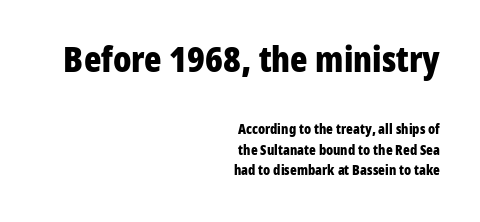
Q: Is the text bold? A: Yes.
Q: Is the text italic (slanted)? A: No, it is upright.
Q: Is the typeface a serif or a sans-serif typeface? A: Sans-serif.
Q: Is the text underlined? A: No.
Q: How is the paragraph aligned? A: Right-aligned.
Q: Is the spacing between letters normal or unusually wide? A: Normal.
Q: Is the spacing between lines tight, normal or loose? A: Normal.
Q: Which block of text is set in a larger size, the first (top) or the second (bottom)? A: The first (top) one.
Q: Width (condensed, normal, or wide)? A: Condensed.
Q: Stroke contrast? A: Low.
Q: x-height? A: Medium.
Q: Monospaced? A: No.
